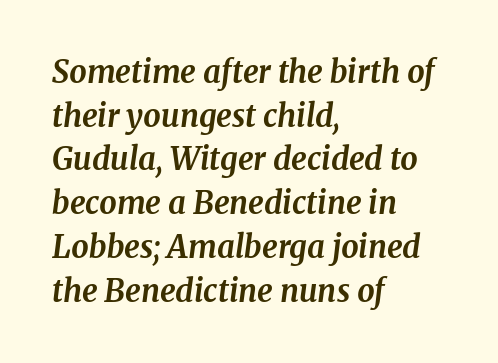
Q: Is the text bold? A: Yes.
Q: Is the text italic (slanted)? A: Yes, it leans right by about 8 degrees.
Q: Is the typeface a serif or a sans-serif typeface? A: Serif.
Q: Is the text underlined? A: No.
Q: How is the paragraph aligned? A: Left-aligned.
Q: Is the spacing between letters normal or unusually wide? A: Normal.
Q: Is the spacing between lines tight, normal or loose? A: Normal.
Q: Width (condensed, normal, or wide)? A: Normal.
Q: Stroke contrast? A: Medium.
Q: x-height? A: Medium.
Q: Monospaced? A: No.
